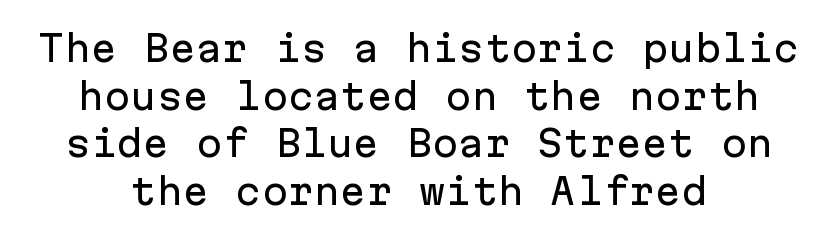
The image shows 35 px sans-serif type, upright, monospaced; set centered, normal line spacing (1.36x), normal letter spacing, not underlined; low stroke contrast and a medium x-height.
